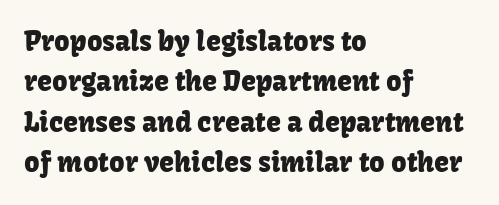
Q: Is the text italic (slanted)? A: No, it is upright.
Q: Is the text underlined? A: No.
Q: How is the paragraph aligned? A: Left-aligned.
Q: Is the spacing between letters normal or unusually wide? A: Normal.
Q: Is the spacing between lines tight, normal or loose? A: Normal.
